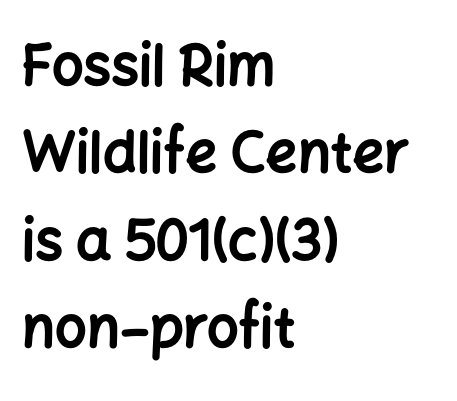
The image shows 56 px bold sans-serif type, upright; set left-aligned, normal line spacing (1.56x), normal letter spacing, not underlined; low stroke contrast and a medium x-height.
